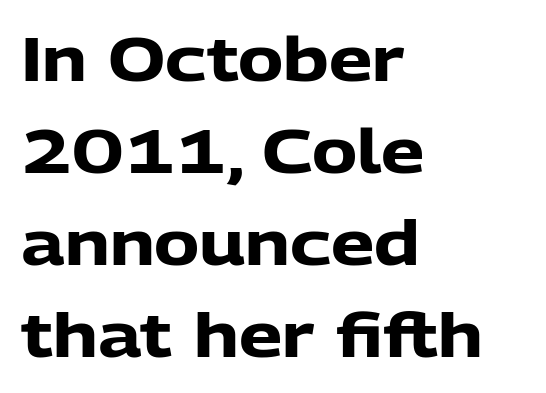
Q: Is the text bold? A: Yes.
Q: Is the text italic (slanted)? A: No, it is upright.
Q: Is the typeface a serif or a sans-serif typeface? A: Sans-serif.
Q: Is the text underlined? A: No.
Q: How is the paragraph aligned? A: Left-aligned.
Q: Is the spacing between letters normal or unusually wide? A: Normal.
Q: Is the spacing between lines tight, normal or loose? A: Normal.
Q: Width (condensed, normal, or wide)? A: Normal.
Q: Stroke contrast? A: Low.
Q: x-height? A: Medium.
Q: Monospaced? A: No.
